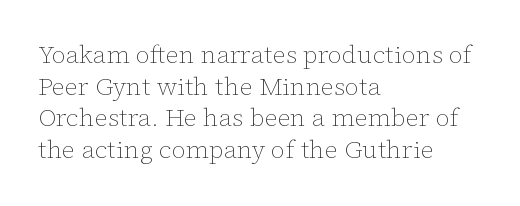
The image shows 25 px text type, upright; set left-aligned, normal line spacing (1.27x), normal letter spacing, not underlined.
